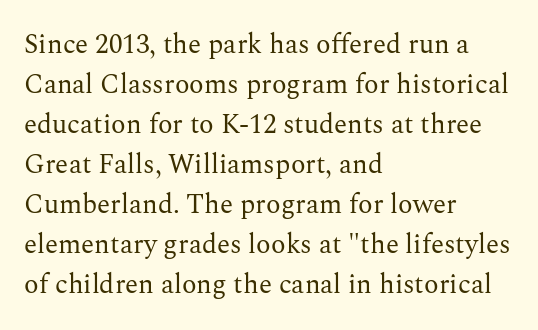
{"italic": "no", "bold": "no", "underline": "no", "align": "left", "line_spacing": "normal", "line_spacing_ratio": 1.48, "letter_spacing": "normal", "letter_spacing_em": 0.0, "glyph_px": 27}
